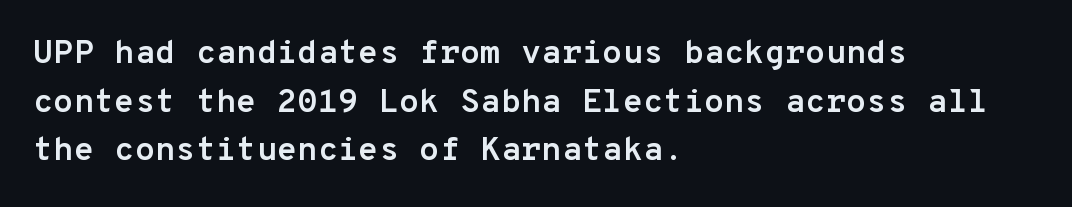
The paragraph shown leans on its left margin. Do the characters align in a grid? Yes, the font is monospaced. Tracking here is standard; glyphs follow each other at the usual distance. Decoration check: the copy has no underline. Each letter's strokes conclude bluntly, with no projecting serifs. The letters stand straight up with perfectly vertical stems.
